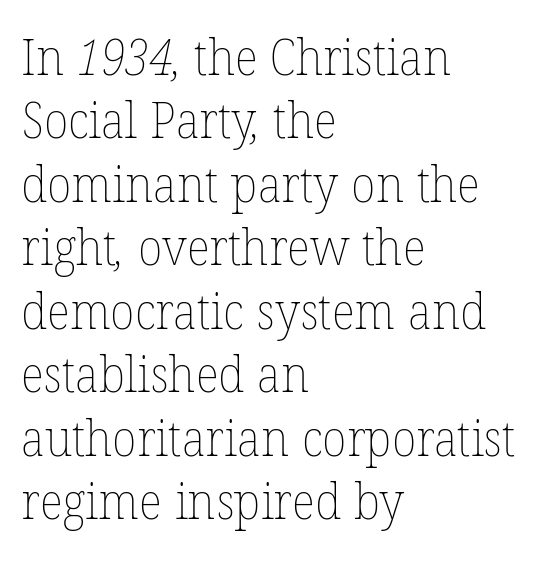
The image shows 50 px thin type; set left-aligned, normal line spacing (1.27x), normal letter spacing, not underlined; low stroke contrast and a medium x-height.
